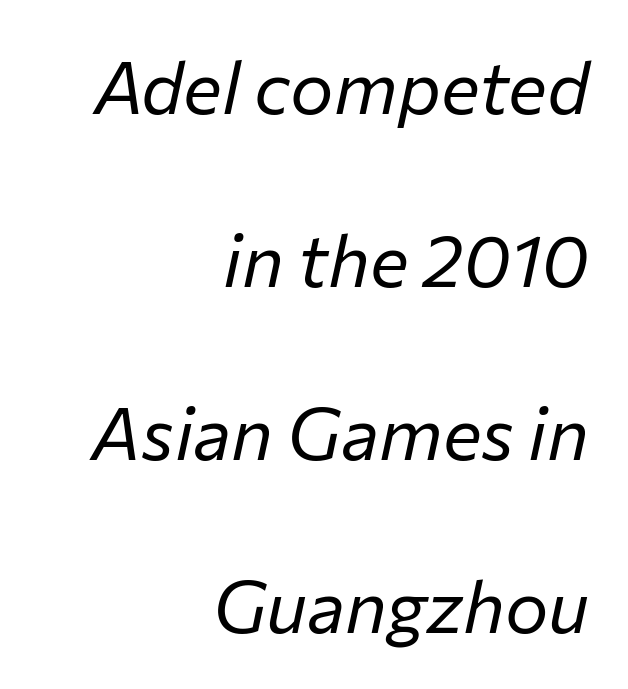
Q: Is the text bold? A: No.
Q: Is the text italic (slanted)? A: Yes, it leans right by about 12 degrees.
Q: Is the text underlined? A: No.
Q: How is the paragraph aligned? A: Right-aligned.
Q: Is the spacing between letters normal or unusually wide? A: Normal.
Q: Is the spacing between lines tight, normal or loose? A: Loose.
Q: Width (condensed, normal, or wide)? A: Normal.
Q: Stroke contrast? A: Low.
Q: x-height? A: Medium.
Q: Monospaced? A: No.
